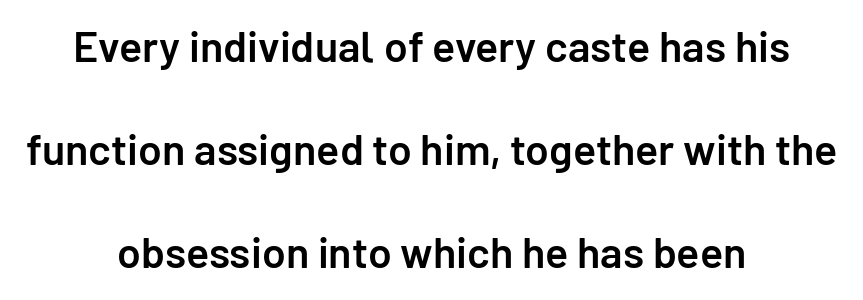
This sample has the flowing, uneven cadence of proportional lettering. A somewhat darkened texture: the type is semibold rather than bold. Typographically, this falls in the sans-serif category. There is no visible air inserted between adjacent glyphs. Nobody drew a line under any word here.
